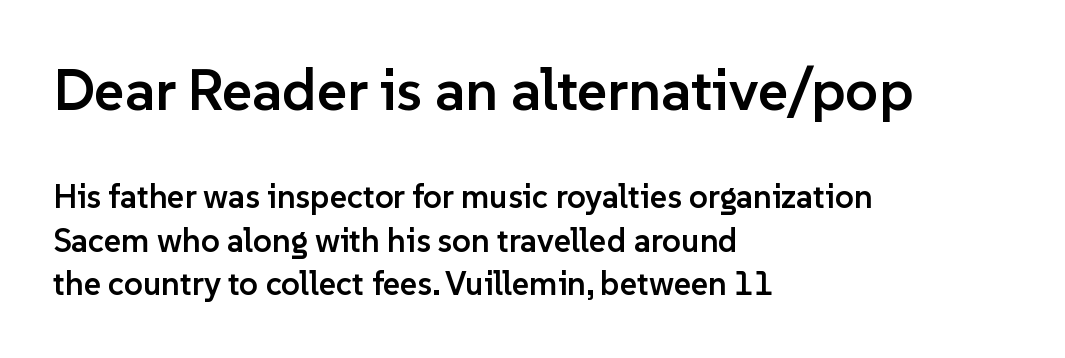
Q: Is the text bold? A: Semi-bold.
Q: Is the text italic (slanted)? A: No, it is upright.
Q: Is the typeface a serif or a sans-serif typeface? A: Sans-serif.
Q: Is the text underlined? A: No.
Q: How is the paragraph aligned? A: Left-aligned.
Q: Is the spacing between letters normal or unusually wide? A: Normal.
Q: Is the spacing between lines tight, normal or loose? A: Normal.
Q: Which block of text is set in a larger size, the first (top) or the second (bottom)? A: The first (top) one.
Q: Width (condensed, normal, or wide)? A: Normal.
Q: Stroke contrast? A: Low.
Q: x-height? A: Medium.
Q: Monospaced? A: No.
